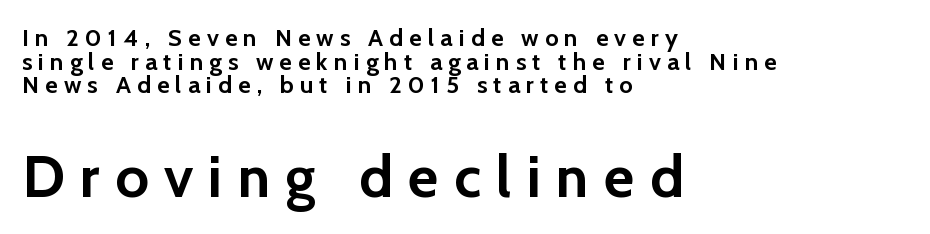
{"serif": "no", "italic": "no", "bold": "yes", "weight": "semibold", "width": "normal", "stroke_contrast": "low", "x_height": "medium", "monospaced": "no", "underline": "no", "align": "left", "line_spacing": "tight", "line_spacing_ratio": 0.98, "letter_spacing": "wide", "letter_spacing_em": 0.26, "larger_block": "second", "size_ratio": 2.46, "glyph_px": 59}
